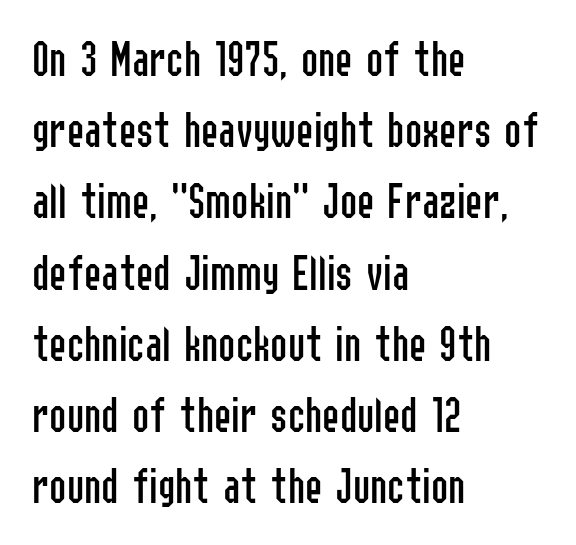
The image shows 52 px regular-weight, condensed sans-serif type, upright; set left-aligned, normal line spacing (1.37x), normal letter spacing, not underlined; low stroke contrast and a medium x-height.
